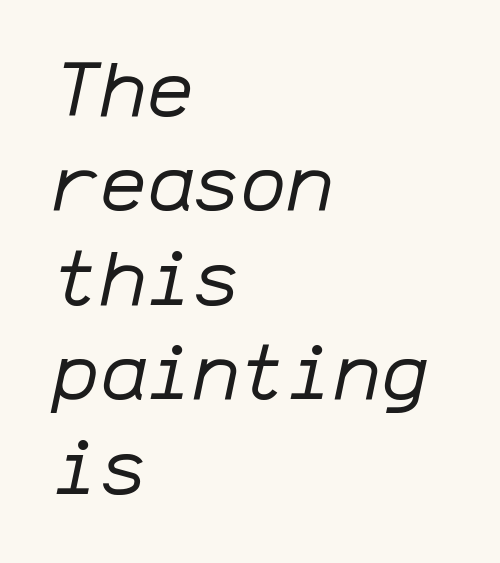
Heaviness? Minimal to ordinary, like unemphasized prose. The text carries the slant typical of an italic or oblique font. Spacing verdict: monospaced, one width for all characters. Rule under the text: the space is simply empty. Honestly, the letter spacing is just normal — you wouldn't notice it. If you drew a ruler down the left edge, every line would touch it.
